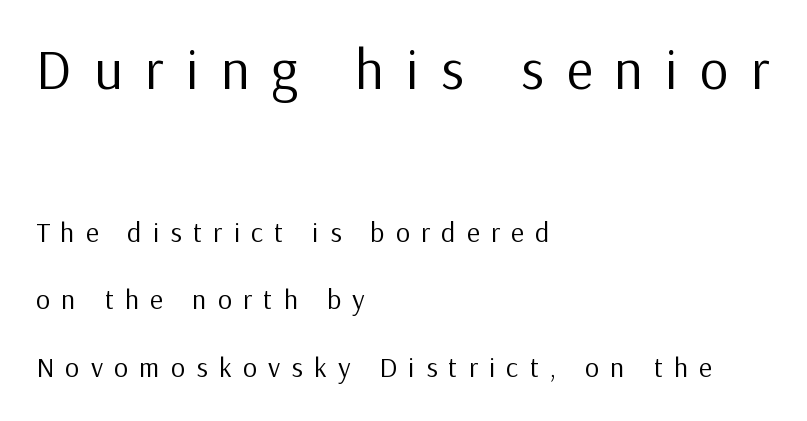
Q: Is the text bold? A: No.
Q: Is the text italic (slanted)? A: No, it is upright.
Q: Is the typeface a serif or a sans-serif typeface? A: Sans-serif.
Q: Is the text underlined? A: No.
Q: How is the paragraph aligned? A: Left-aligned.
Q: Is the spacing between letters normal or unusually wide? A: Unusually wide.
Q: Is the spacing between lines tight, normal or loose? A: Loose.
Q: Which block of text is set in a larger size, the first (top) or the second (bottom)? A: The first (top) one.
Q: Width (condensed, normal, or wide)? A: Normal.
Q: Stroke contrast? A: Low.
Q: x-height? A: Medium.
Q: Monospaced? A: No.
